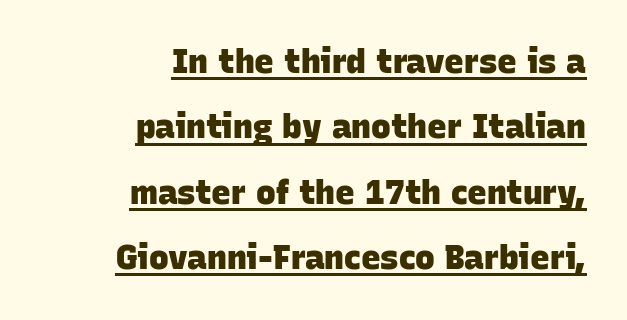
{"serif": "no", "bold": "yes", "weight": "heavy", "width": "normal", "stroke_contrast": "low", "x_height": "large", "monospaced": "no", "underline": "yes", "align": "right", "line_spacing": "loose", "line_spacing_ratio": 1.98, "letter_spacing": "normal", "letter_spacing_em": 0.0, "glyph_px": 33}
